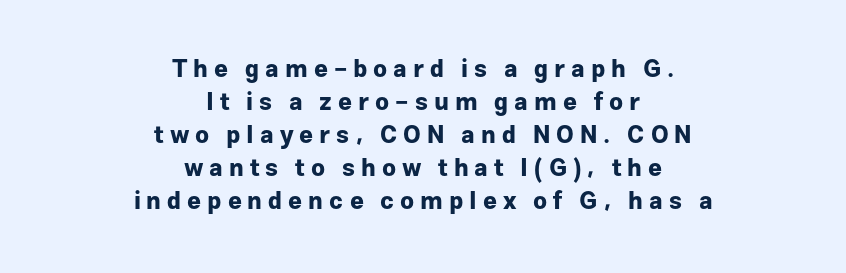
{"italic": "no", "bold": "yes", "underline": "no", "align": "center", "line_spacing": "normal", "line_spacing_ratio": 1.38, "letter_spacing": "wide", "letter_spacing_em": 0.25, "glyph_px": 24}
